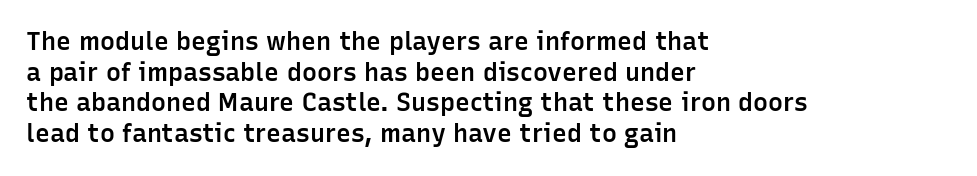
The image shows 25 px text type, upright; set left-aligned, line spacing 1.23x, normal letter spacing, not underlined.
